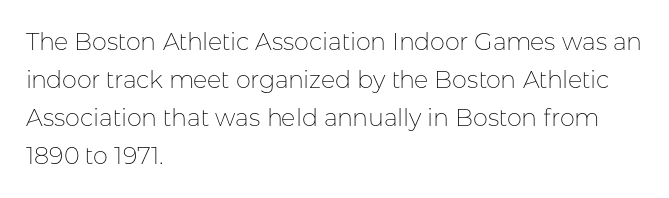
The image shows 24 px text type, upright; set left-aligned, normal line spacing (1.59x), normal letter spacing, not underlined.
